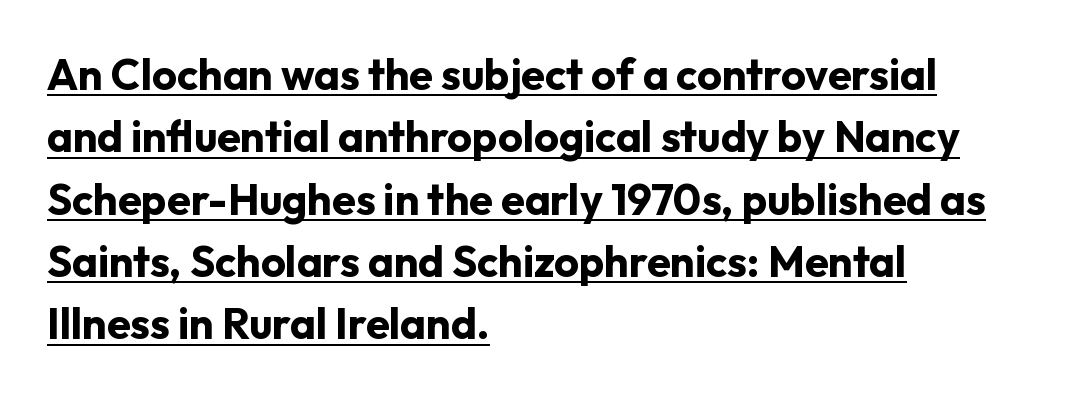
The image shows 43 px bold sans-serif type, upright; set left-aligned, normal line spacing (1.45x), normal letter spacing, underlined; low stroke contrast and a medium x-height.
